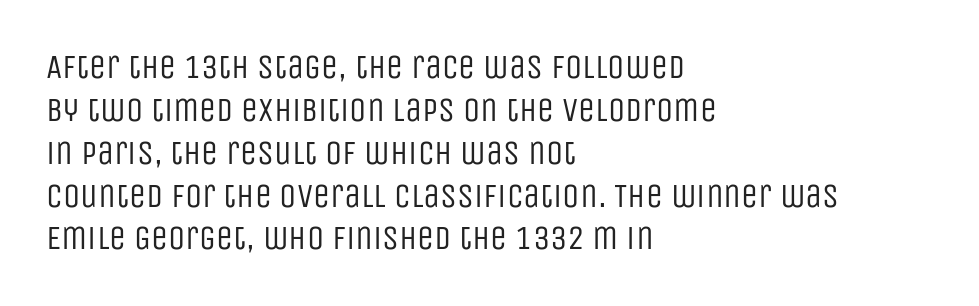
{"serif": "no", "italic": "no", "bold": "no", "weight": "regular", "width": "condensed", "stroke_contrast": "low", "x_height": "large", "monospaced": "no", "underline": "no", "align": "left", "line_spacing": "normal", "line_spacing_ratio": 1.26, "letter_spacing": "normal", "letter_spacing_em": 0.0, "glyph_px": 34}
